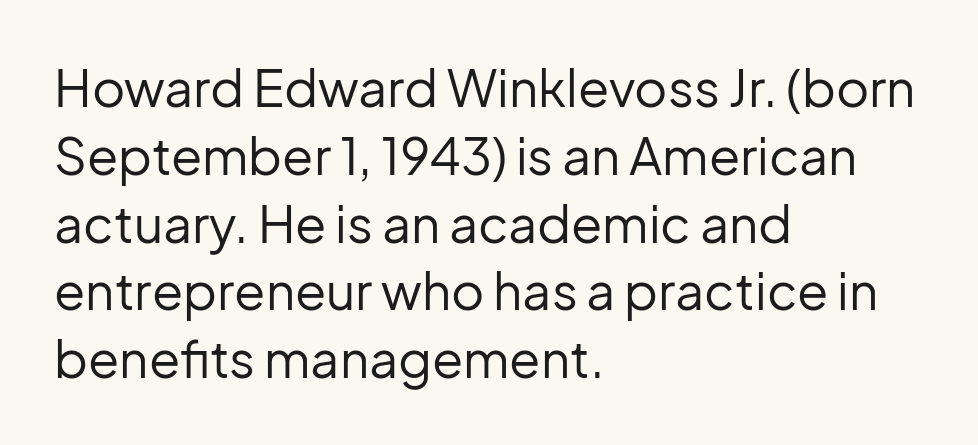
{"serif": "no", "italic": "no", "bold": "no", "weight": "regular", "width": "normal", "stroke_contrast": "low", "x_height": "medium", "monospaced": "no", "underline": "no", "align": "left", "line_spacing": "normal", "line_spacing_ratio": 1.33, "letter_spacing": "normal", "letter_spacing_em": 0.0, "glyph_px": 51}
